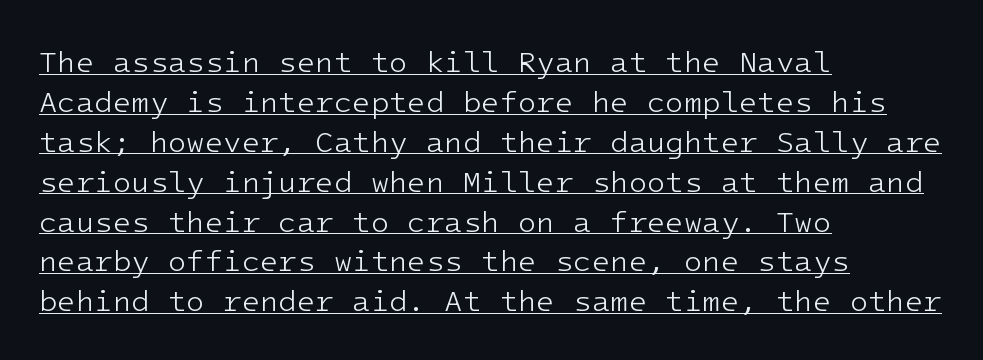
Q: Is the text bold? A: No.
Q: Is the text italic (slanted)? A: No, it is upright.
Q: Is the typeface a serif or a sans-serif typeface? A: Sans-serif.
Q: Is the text underlined? A: Yes.
Q: How is the paragraph aligned? A: Left-aligned.
Q: Is the spacing between letters normal or unusually wide? A: Normal.
Q: Is the spacing between lines tight, normal or loose? A: Normal.
Q: Width (condensed, normal, or wide)? A: Normal.
Q: Stroke contrast? A: Low.
Q: x-height? A: Medium.
Q: Monospaced? A: Yes.
